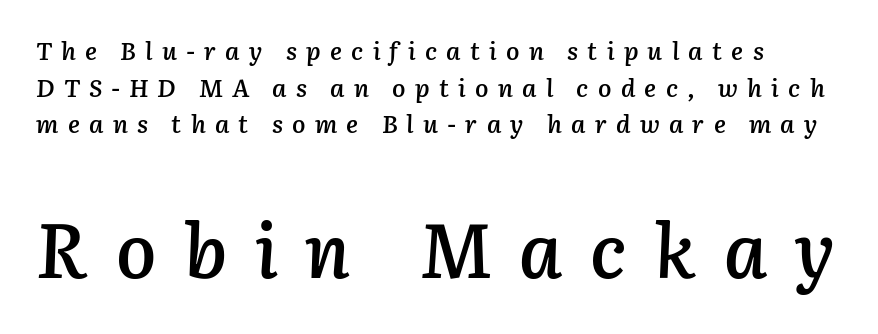
{"italic": "yes", "lean": "right", "slant_degrees": 3, "bold": "semi", "weight": "semibold", "width": "normal", "stroke_contrast": "low", "x_height": "medium", "monospaced": "no", "underline": "no", "line_spacing": "normal", "line_spacing_ratio": 1.47, "letter_spacing": "wide", "letter_spacing_em": 0.37, "larger_block": "second", "size_ratio": 3.0, "glyph_px": 75}
